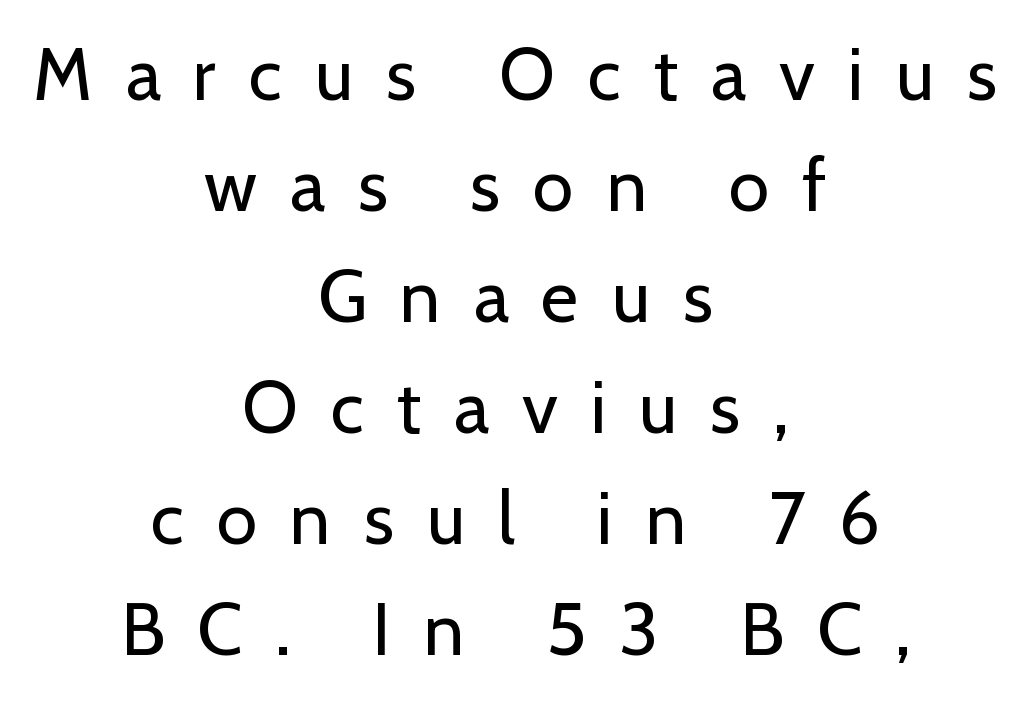
{"serif": "no", "italic": "no", "bold": "no", "weight": "regular", "width": "normal", "stroke_contrast": "low", "x_height": "medium", "monospaced": "no", "underline": "no", "align": "center", "line_spacing": "normal", "line_spacing_ratio": 1.52, "letter_spacing": "wide", "letter_spacing_em": 0.45, "glyph_px": 73}
